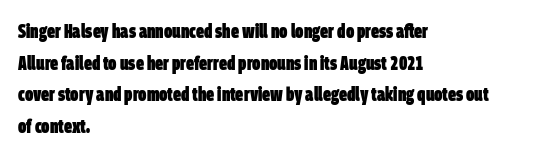
{"bold": "yes", "underline": "no", "align": "left", "line_spacing": "normal", "line_spacing_ratio": 1.58, "letter_spacing": "normal", "letter_spacing_em": 0.0, "glyph_px": 20}
